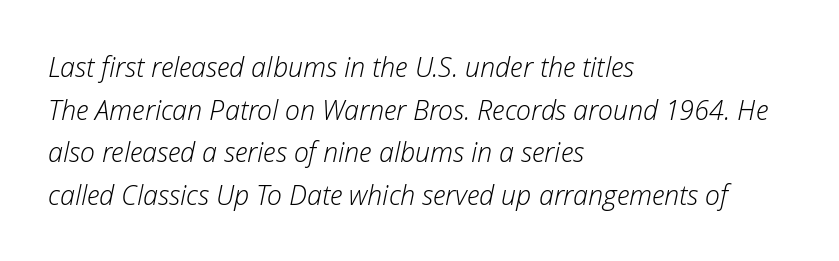
{"italic": "yes", "lean": "right", "slant_degrees": 12, "bold": "no", "underline": "no", "align": "left", "line_spacing": "normal", "line_spacing_ratio": 1.58, "letter_spacing": "normal", "letter_spacing_em": 0.0, "glyph_px": 27}
